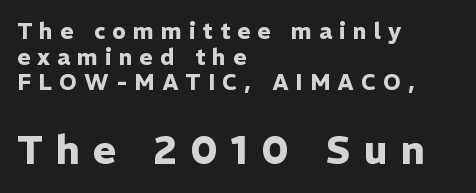
This rendering uses left alignment, leaving the right contour irregular. This rendering features lettering with no underline. Top chunk: small. Bottom chunk: large. Proportional: the letters do not fall into vertical columns.
